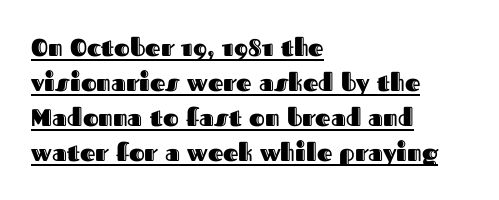
{"italic": "no", "underline": "yes", "align": "left", "line_spacing": "normal", "line_spacing_ratio": 1.46, "letter_spacing": "normal", "letter_spacing_em": 0.0, "glyph_px": 24}
